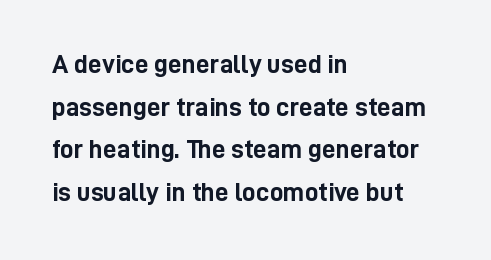
Typesetter's note: full bold, strokes at maximum text heaviness. Compared with typical paragraphs, the rows here are spaced about the same. Layout note: lines flush left. The passage shown is not underscored anywhere.
